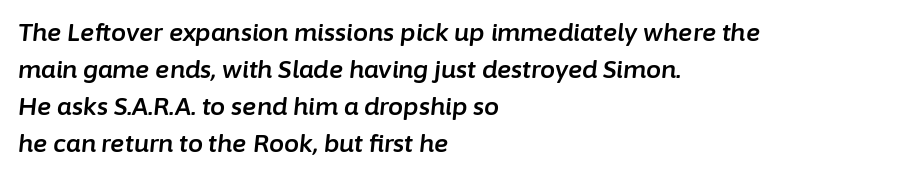
{"italic": "yes", "lean": "right", "slant_degrees": 6, "underline": "no", "align": "left", "line_spacing": "normal", "line_spacing_ratio": 1.54, "letter_spacing": "normal", "letter_spacing_em": 0.0, "glyph_px": 24}
